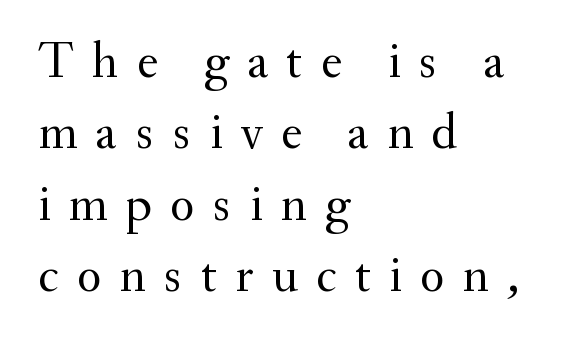
Q: Is the text bold? A: No.
Q: Is the text italic (slanted)? A: No, it is upright.
Q: Is the typeface a serif or a sans-serif typeface? A: Serif.
Q: Is the text underlined? A: No.
Q: How is the paragraph aligned? A: Left-aligned.
Q: Is the spacing between letters normal or unusually wide? A: Unusually wide.
Q: Is the spacing between lines tight, normal or loose? A: Normal.
Q: Width (condensed, normal, or wide)? A: Normal.
Q: Stroke contrast? A: Medium.
Q: x-height? A: Small.
Q: Monospaced? A: No.
